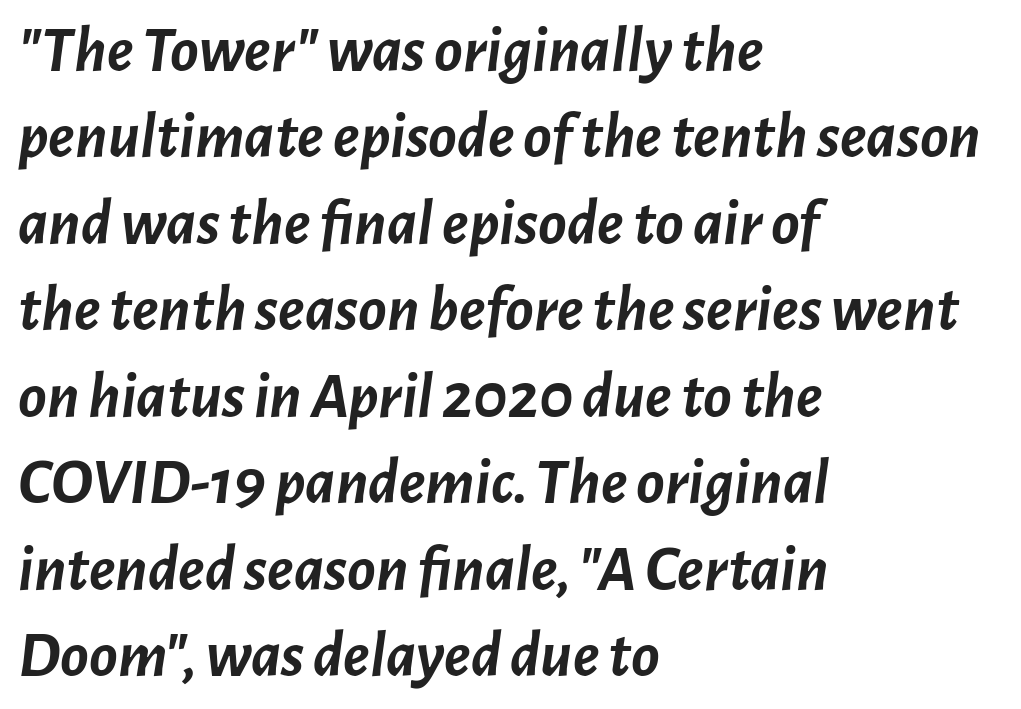
The image shows 66 px semibold type, italic (leaning right); set left-aligned, normal line spacing (1.31x), normal letter spacing, not underlined; low stroke contrast and a medium x-height.
